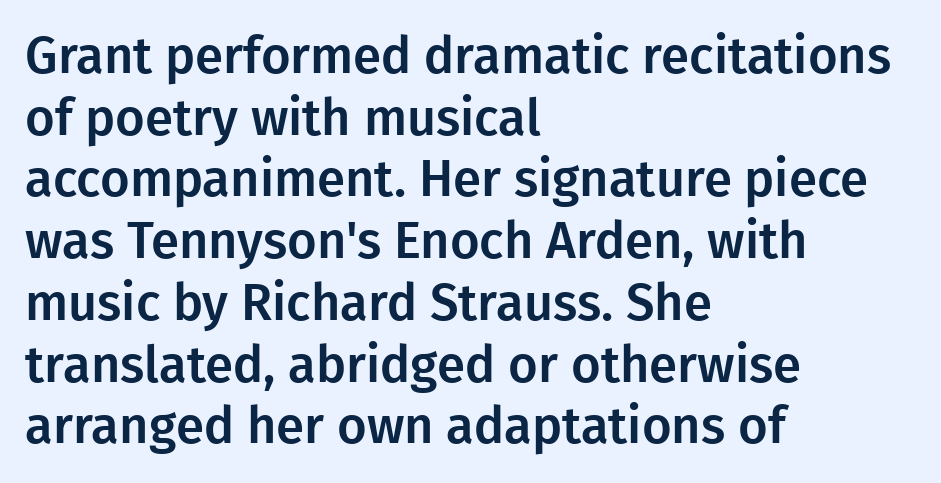
Q: Is the text italic (slanted)? A: No, it is upright.
Q: Is the typeface a serif or a sans-serif typeface? A: Sans-serif.
Q: Is the text underlined? A: No.
Q: How is the paragraph aligned? A: Left-aligned.
Q: Is the spacing between letters normal or unusually wide? A: Normal.
Q: Width (condensed, normal, or wide)? A: Normal.
Q: Stroke contrast? A: Low.
Q: x-height? A: Medium.
Q: Monospaced? A: No.
